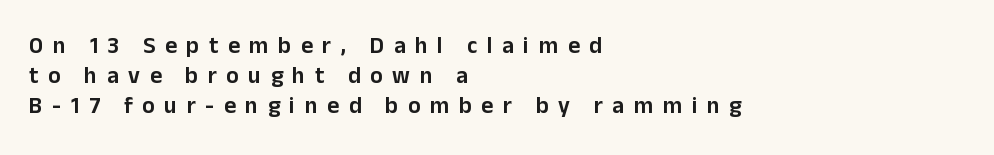
Underline: absent. The lettering holds an erect, upright posture throughout. The rendering uses a moderate line-height, typical for paragraphs. A typesetter would call this heavily tracked-out type. A student would call this left alignment; a typographer would say flush left, rag right.
